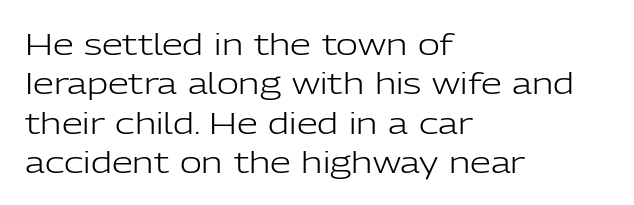
Q: Is the text bold? A: No.
Q: Is the text italic (slanted)? A: No, it is upright.
Q: Is the typeface a serif or a sans-serif typeface? A: Sans-serif.
Q: Is the text underlined? A: No.
Q: How is the paragraph aligned? A: Left-aligned.
Q: Is the spacing between letters normal or unusually wide? A: Normal.
Q: Is the spacing between lines tight, normal or loose? A: Normal.
Q: Width (condensed, normal, or wide)? A: Normal.
Q: Stroke contrast? A: Low.
Q: x-height? A: Medium.
Q: Monospaced? A: No.
